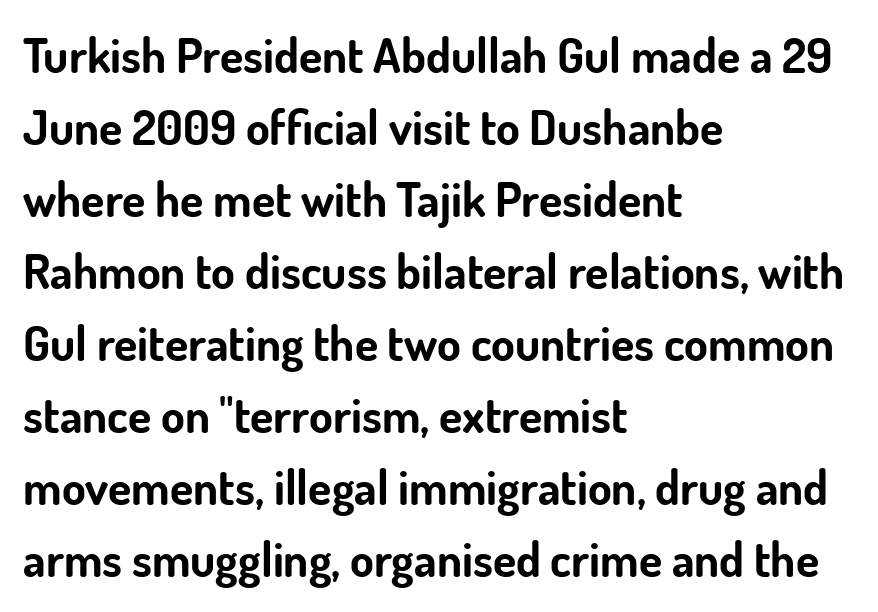
The image shows 48 px bold sans-serif type, upright; set left-aligned, normal line spacing (1.5x), normal letter spacing, not underlined; low stroke contrast and a small x-height.
